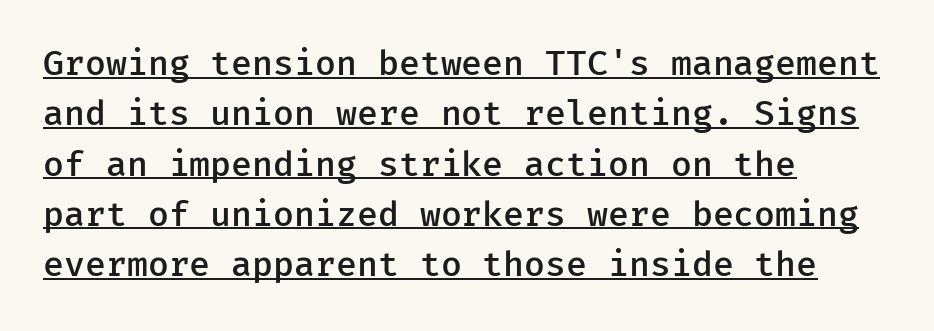
A student would call this left alignment; a typographer would say flush left, rag right. Does extra space separate the letters? No, they use regular spacing. Firm but not heavy-handed strokes: this text is semibold. This is the regular roman posture of the typeface.
